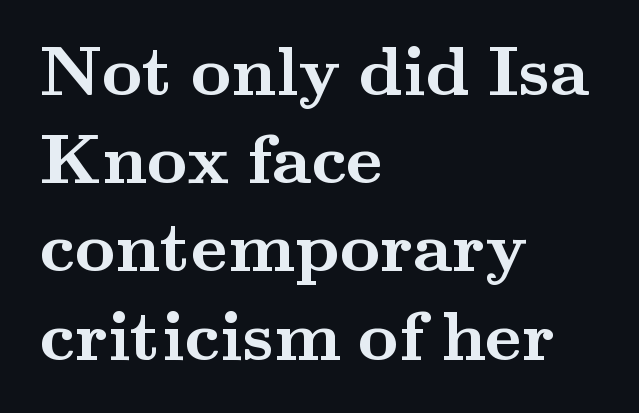
The image shows 70 px semibold, wide serif type, upright; set left-aligned, normal line spacing (1.26x), normal letter spacing, not underlined; medium stroke contrast and a small x-height.
